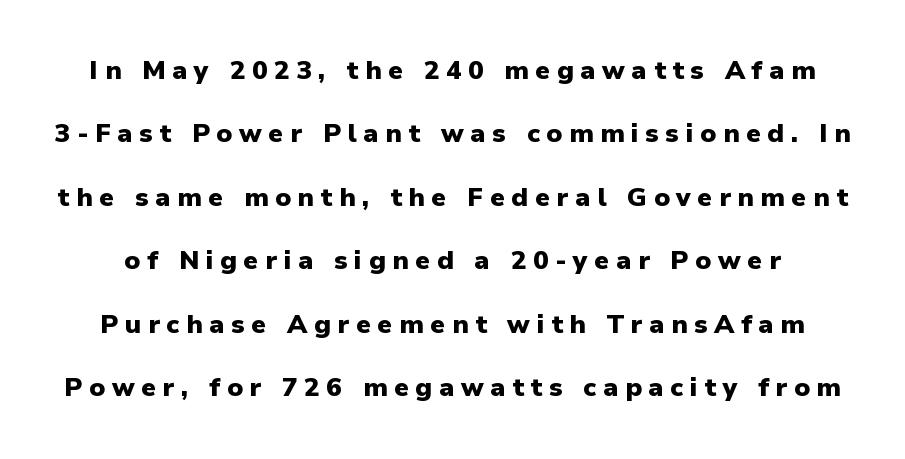
The image shows 26 px bold type, upright; set loose line spacing (2.44x), unusually wide letter spacing (+0.25 em), not underlined.
